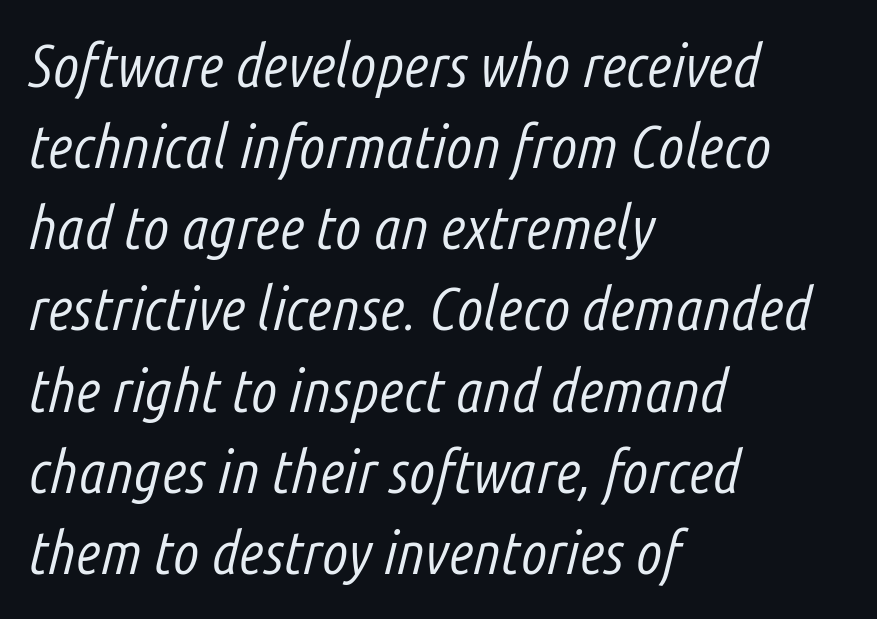
The image shows 61 px light, condensed type, italic (leaning right); set left-aligned, normal line spacing (1.33x), normal letter spacing, not underlined; low stroke contrast and a medium x-height.
